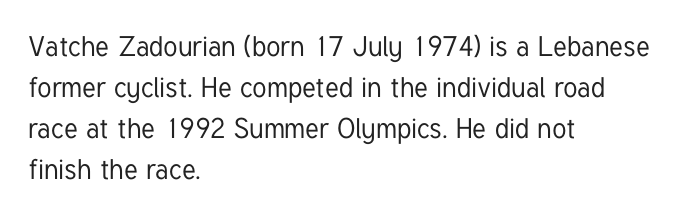
{"serif": "no", "italic": "no", "width": "condensed", "stroke_contrast": "low", "x_height": "medium", "monospaced": "no", "underline": "no", "align": "left", "line_spacing": "normal", "line_spacing_ratio": 1.47, "letter_spacing": "normal", "letter_spacing_em": 0.0, "glyph_px": 28}
